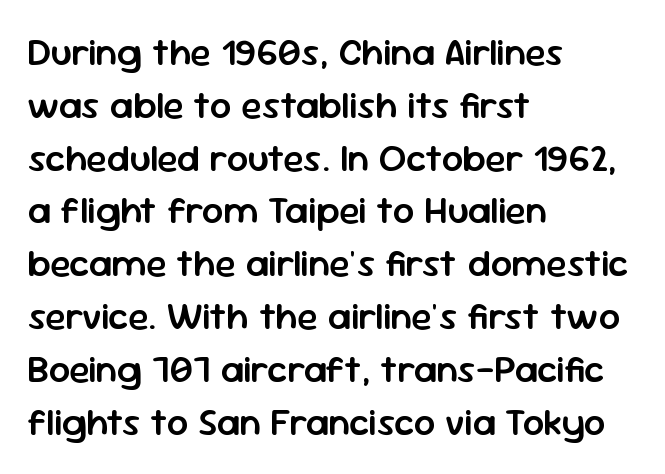
The image shows 38 px semibold sans-serif type, upright; set left-aligned, normal line spacing (1.39x), normal letter spacing, not underlined; low stroke contrast and a medium x-height.
